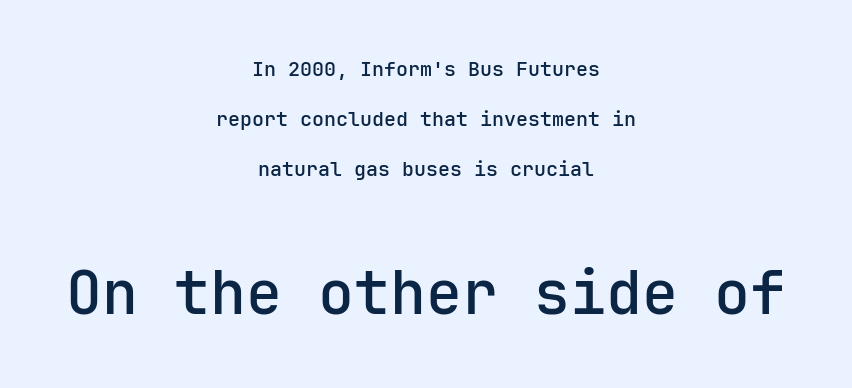
The image shows 60 px semibold sans-serif type, upright; set centered, loose line spacing (2.49x), normal letter spacing, not underlined; the second (bottom) block is 3.0x larger; low stroke contrast and a medium x-height.
